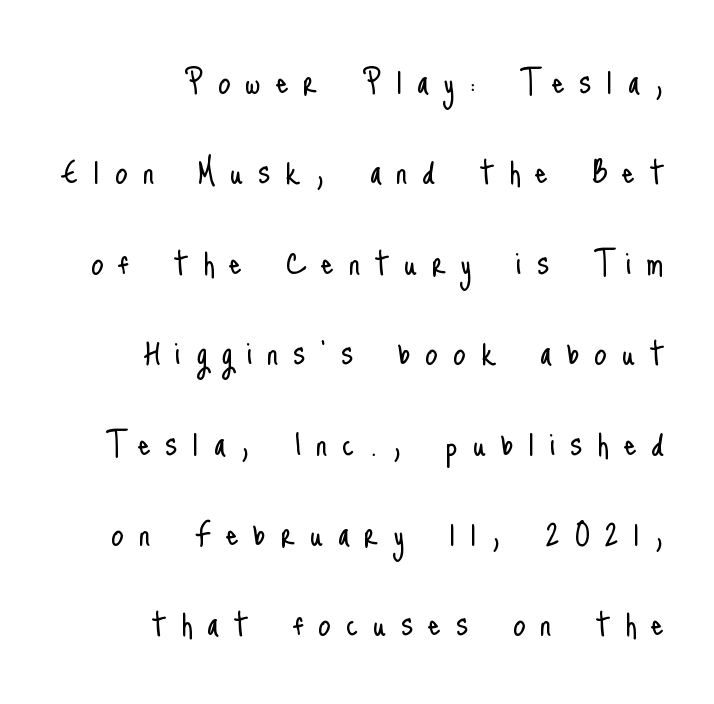
{"serif": "no", "italic": "no", "bold": "no", "weight": "light", "width": "condensed", "stroke_contrast": "low", "x_height": "small", "monospaced": "no", "underline": "no", "align": "right", "line_spacing": "loose", "line_spacing_ratio": 2.26, "letter_spacing": "wide", "letter_spacing_em": 0.37, "glyph_px": 40}
